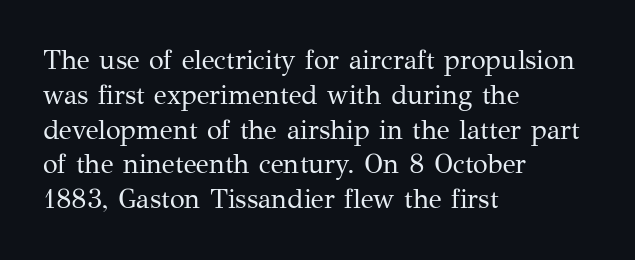
The image shows 27 px text type, upright; set left-aligned, normal line spacing (1.29x), normal letter spacing, not underlined.
